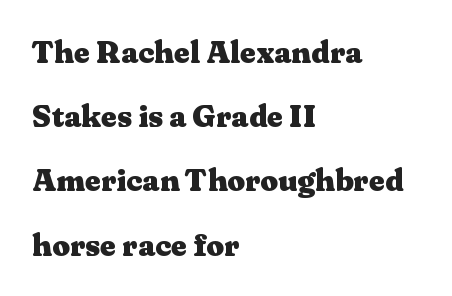
Q: Is the text bold? A: Yes.
Q: Is the text italic (slanted)? A: No, it is upright.
Q: Is the typeface a serif or a sans-serif typeface? A: Serif.
Q: Is the text underlined? A: No.
Q: How is the paragraph aligned? A: Left-aligned.
Q: Is the spacing between letters normal or unusually wide? A: Normal.
Q: Is the spacing between lines tight, normal or loose? A: Loose.
Q: Width (condensed, normal, or wide)? A: Wide.
Q: Stroke contrast? A: Medium.
Q: x-height? A: Medium.
Q: Monospaced? A: No.
